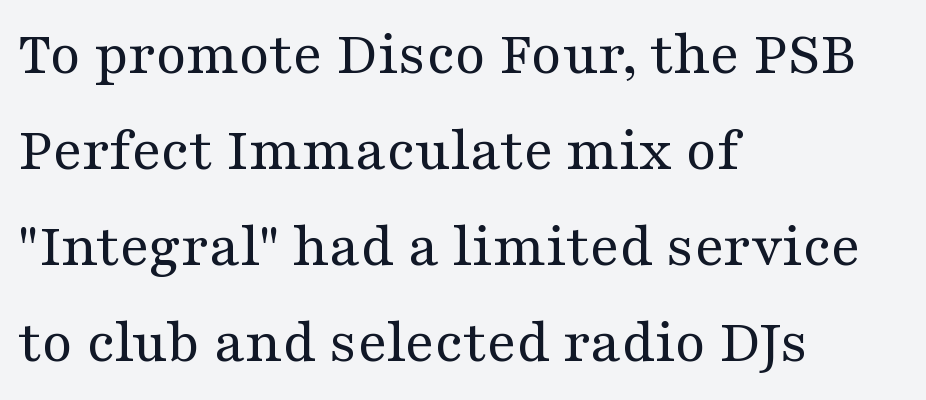
Q: Is the text bold? A: No.
Q: Is the text italic (slanted)? A: No, it is upright.
Q: Is the typeface a serif or a sans-serif typeface? A: Serif.
Q: Is the text underlined? A: No.
Q: How is the paragraph aligned? A: Left-aligned.
Q: Is the spacing between letters normal or unusually wide? A: Normal.
Q: Is the spacing between lines tight, normal or loose? A: Normal.
Q: Width (condensed, normal, or wide)? A: Wide.
Q: Stroke contrast? A: Medium.
Q: x-height? A: Medium.
Q: Monospaced? A: No.
